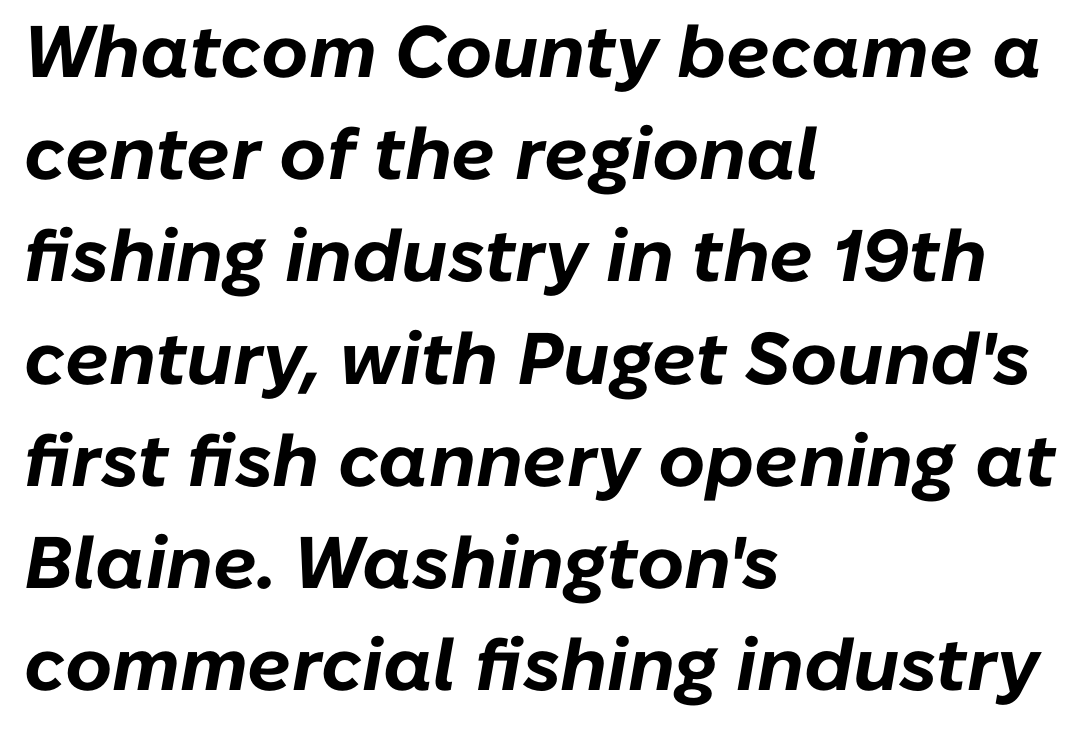
Q: Is the text bold? A: Yes.
Q: Is the text italic (slanted)? A: Yes, it leans right by about 10 degrees.
Q: Is the text underlined? A: No.
Q: How is the paragraph aligned? A: Left-aligned.
Q: Is the spacing between letters normal or unusually wide? A: Normal.
Q: Is the spacing between lines tight, normal or loose? A: Normal.
Q: Width (condensed, normal, or wide)? A: Normal.
Q: Stroke contrast? A: Low.
Q: x-height? A: Medium.
Q: Monospaced? A: No.
